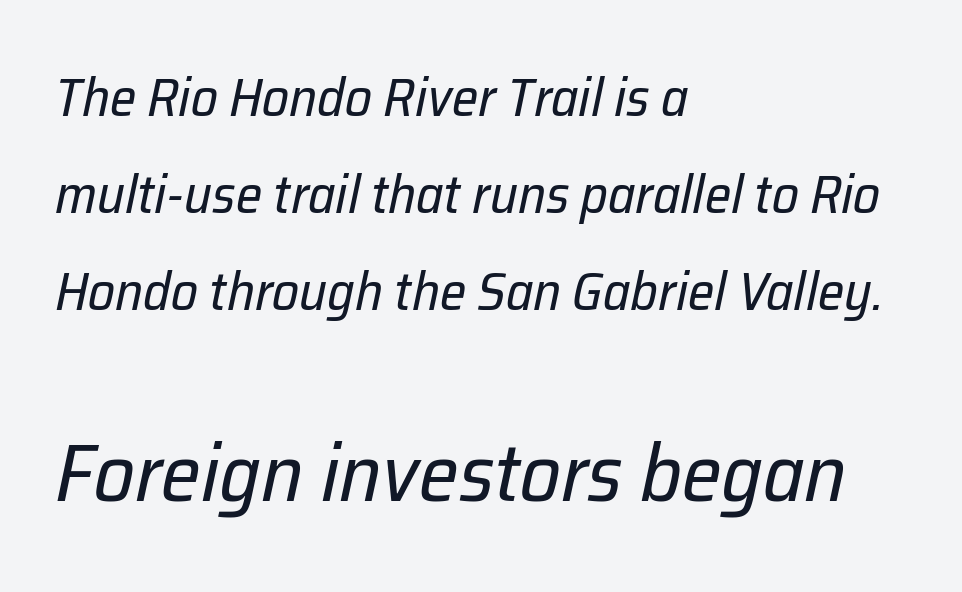
{"italic": "yes", "lean": "right", "slant_degrees": 12, "bold": "no", "weight": "regular", "width": "normal", "stroke_contrast": "low", "x_height": "medium", "monospaced": "no", "underline": "no", "align": "left", "line_spacing_ratio": 1.83, "letter_spacing": "normal", "letter_spacing_em": 0.0, "larger_block": "second", "size_ratio": 1.51, "glyph_px": 80}
